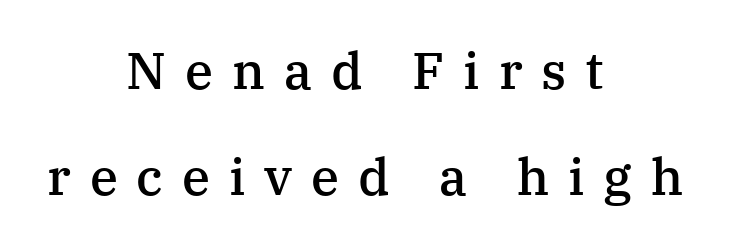
The passage shown is not underscored anywhere. The rendering positions every line midway between the sides. Strokes here are thickened, but only to semibold level. The passage shown is typeset with a serif family. A typesetter would call this heavily tracked-out type. Is this a fixed-width face? No — the glyphs have proportional, varying widths.
